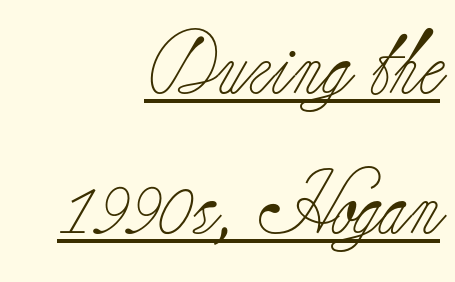
Q: Is the text bold? A: No.
Q: Is the text italic (slanted)? A: Yes.
Q: Is the typeface a serif or a sans-serif typeface? A: Serif.
Q: Is the text underlined? A: Yes.
Q: How is the paragraph aligned? A: Right-aligned.
Q: Is the spacing between letters normal or unusually wide? A: Normal.
Q: Is the spacing between lines tight, normal or loose? A: Loose.
Q: Width (condensed, normal, or wide)? A: Normal.
Q: Stroke contrast? A: Low.
Q: x-height? A: Small.
Q: Monospaced? A: No.
